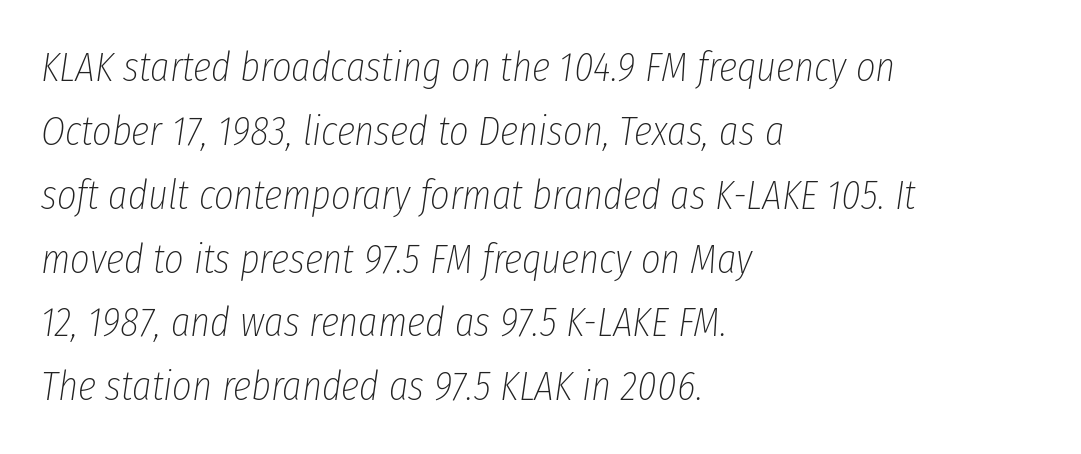
Q: Is the text bold? A: No.
Q: Is the text italic (slanted)? A: Yes, it leans right by about 8 degrees.
Q: Is the text underlined? A: No.
Q: How is the paragraph aligned? A: Left-aligned.
Q: Is the spacing between letters normal or unusually wide? A: Normal.
Q: Is the spacing between lines tight, normal or loose? A: Normal.
Q: Width (condensed, normal, or wide)? A: Condensed.
Q: Stroke contrast? A: Low.
Q: x-height? A: Medium.
Q: Monospaced? A: No.
